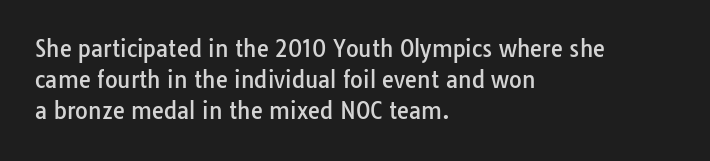
Q: Is the text italic (slanted)? A: No, it is upright.
Q: Is the text underlined? A: No.
Q: How is the paragraph aligned? A: Left-aligned.
Q: Is the spacing between letters normal or unusually wide? A: Normal.
Q: Is the spacing between lines tight, normal or loose? A: Normal.
